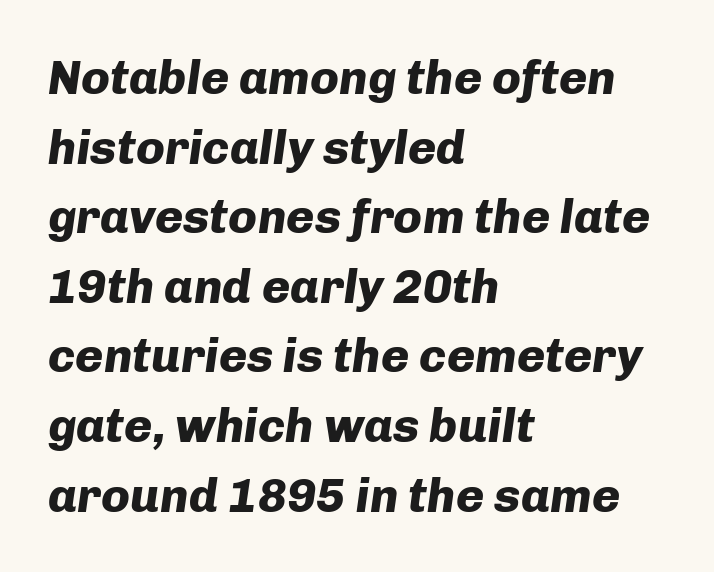
{"italic": "yes", "lean": "right", "slant_degrees": 8, "bold": "yes", "weight": "heavy", "width": "normal", "stroke_contrast": "low", "x_height": "medium", "monospaced": "no", "underline": "no", "align": "left", "line_spacing": "normal", "line_spacing_ratio": 1.45, "letter_spacing": "normal", "letter_spacing_em": 0.0, "glyph_px": 48}
